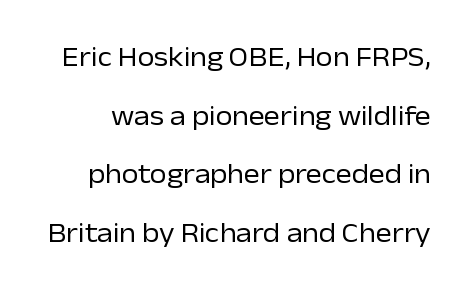
Honestly, there is no underline to notice here at all. Loosely led — the rows are spread out. Glyph-to-glyph distance matches everyday printed text. No italicization has been applied; the sample stays upright. Weight: not bold — regular or lighter.
